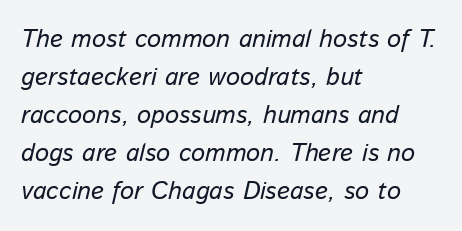
{"italic": "yes", "lean": "right", "slant_degrees": 13, "underline": "no", "align": "left", "line_spacing": "normal", "line_spacing_ratio": 1.52, "letter_spacing": "normal", "letter_spacing_em": 0.0, "glyph_px": 25}
